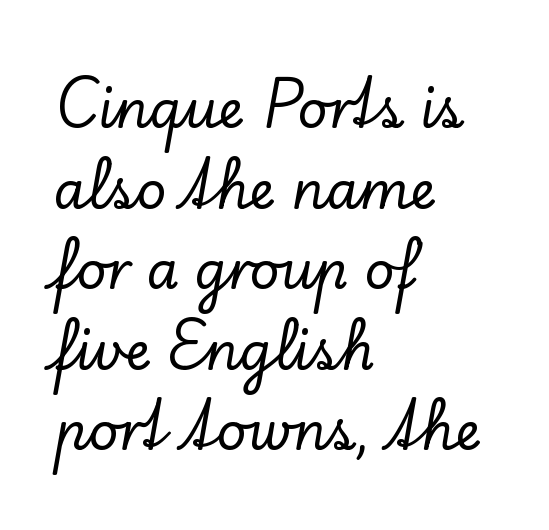
Classification — serif. This rendering features lettering with no underline. This sample keeps an unexceptional amount of space between lines. Each letter keeps its own natural width here, so spacing adapts to shape.
